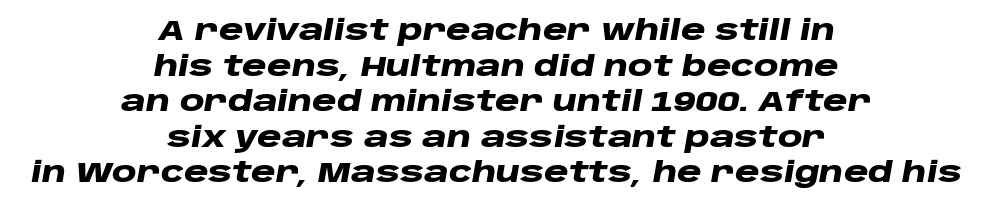
The image shows 28 px heavy, wide type, italic (leaning right); set centered, normal line spacing (1.27x), normal letter spacing, not underlined; low stroke contrast and a large x-height.
